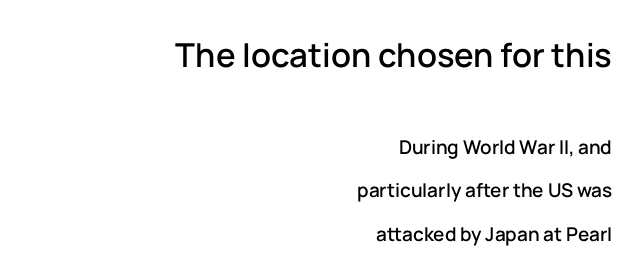
The image shows 33 px sans-serif type, upright; set right-aligned, loose line spacing (2.29x), normal letter spacing, not underlined; the first (top) block is 1.74x larger; low stroke contrast and a medium x-height.
